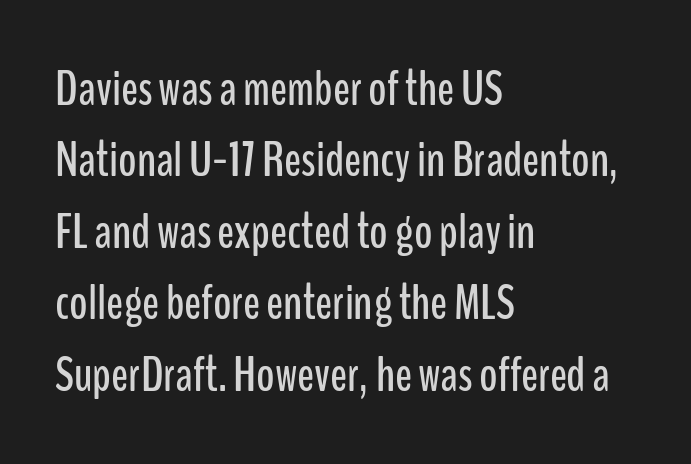
The image shows 50 px condensed sans-serif type, upright; set left-aligned, normal line spacing (1.43x), normal letter spacing, not underlined; low stroke contrast and a medium x-height.
